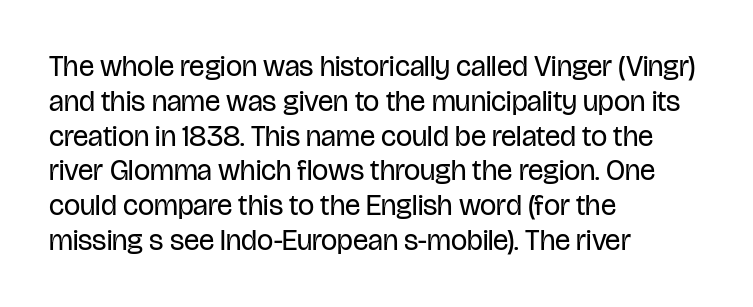
Q: Is the text bold? A: No.
Q: Is the text italic (slanted)? A: No, it is upright.
Q: Is the typeface a serif or a sans-serif typeface? A: Sans-serif.
Q: Is the text underlined? A: No.
Q: How is the paragraph aligned? A: Left-aligned.
Q: Is the spacing between letters normal or unusually wide? A: Normal.
Q: Width (condensed, normal, or wide)? A: Condensed.
Q: Stroke contrast? A: Low.
Q: x-height? A: Large.
Q: Monospaced? A: No.
